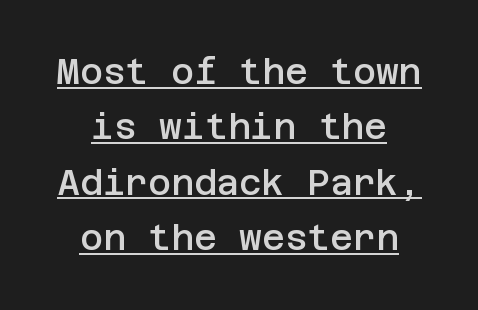
The image shows 35 px semibold sans-serif type, upright; set centered, normal line spacing (1.58x), normal letter spacing, underlined; low stroke contrast and a large x-height.
